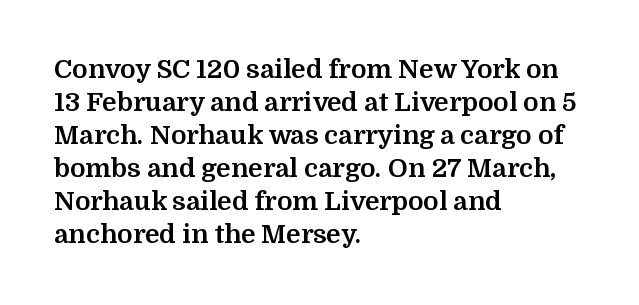
Q: Is the text bold? A: Yes.
Q: Is the text italic (slanted)? A: No, it is upright.
Q: Is the text underlined? A: No.
Q: How is the paragraph aligned? A: Left-aligned.
Q: Is the spacing between letters normal or unusually wide? A: Normal.
Q: Is the spacing between lines tight, normal or loose? A: Normal.
